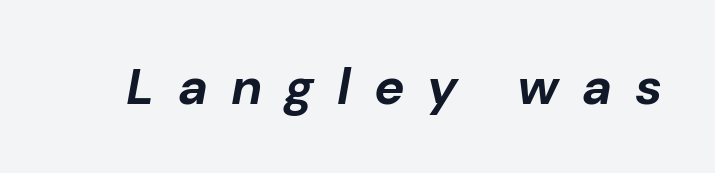
{"italic": "yes", "lean": "right", "slant_degrees": 10, "bold": "yes", "weight": "bold", "width": "normal", "stroke_contrast": "low", "x_height": "medium", "monospaced": "no", "underline": "no", "letter_spacing": "wide", "letter_spacing_em": 0.45, "glyph_px": 51}
